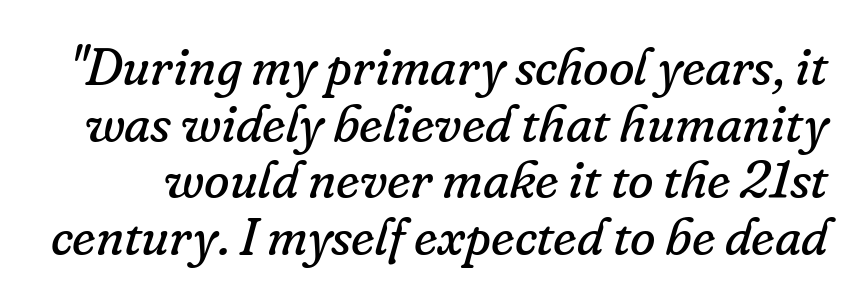
Q: Is the text bold? A: No.
Q: Is the text italic (slanted)? A: Yes, it leans right by about 16 degrees.
Q: Is the typeface a serif or a sans-serif typeface? A: Serif.
Q: Is the text underlined? A: No.
Q: Is the spacing between letters normal or unusually wide? A: Normal.
Q: Is the spacing between lines tight, normal or loose? A: Tight.
Q: Width (condensed, normal, or wide)? A: Normal.
Q: Stroke contrast? A: Low.
Q: x-height? A: Small.
Q: Monospaced? A: No.
